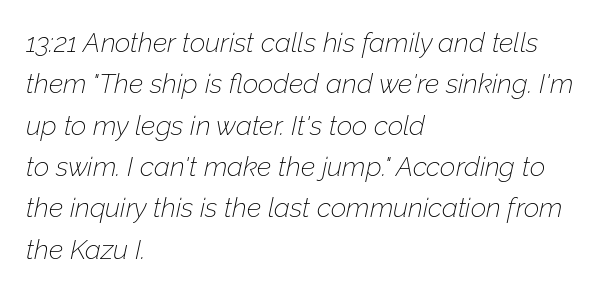
The compositor pushed each line to the left boundary. Baseline-to-baseline distance is the conventional proportion of letter height. The whole block is typeset with a tilt. The passage shown has conventional tracking throughout. Weight: not bold — regular or lighter.
